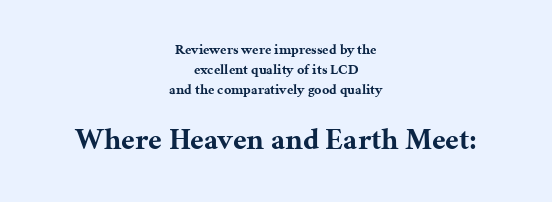
Note the varied advance widths — an 'i' is clearly narrower than an 'm'. No italicization has been applied; the sample stays upright. Quick note: underline off. Of the two passages, the one underneath uses the larger point size. The face used here is seriffed, in the tradition of book romans.
